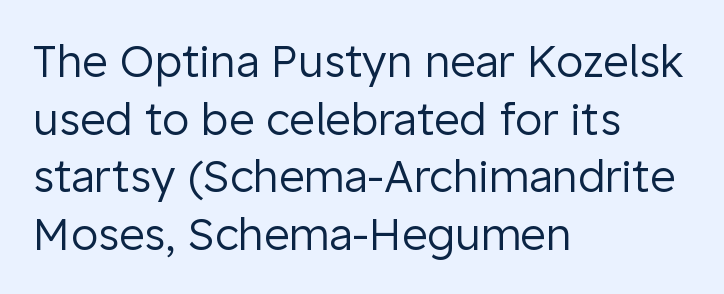
The image shows 44 px regular-weight sans-serif type, upright; set left-aligned, normal line spacing (1.31x), normal letter spacing, not underlined; low stroke contrast and a medium x-height.
